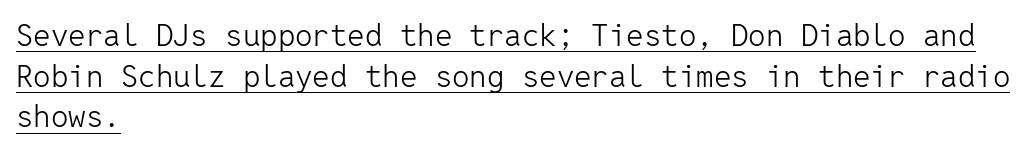
Spacing verdict: monospaced, one width for all characters. The vertical gap from one line to the next is medium. These glyphs show unthickened strokes, regular width or finer. Like a heading marked for emphasis, these lines bear an underscore. The lettering stays uniformly vertical, giving the passage a roman look. Students, note that the glyphs here touch the page at normal intervals.
